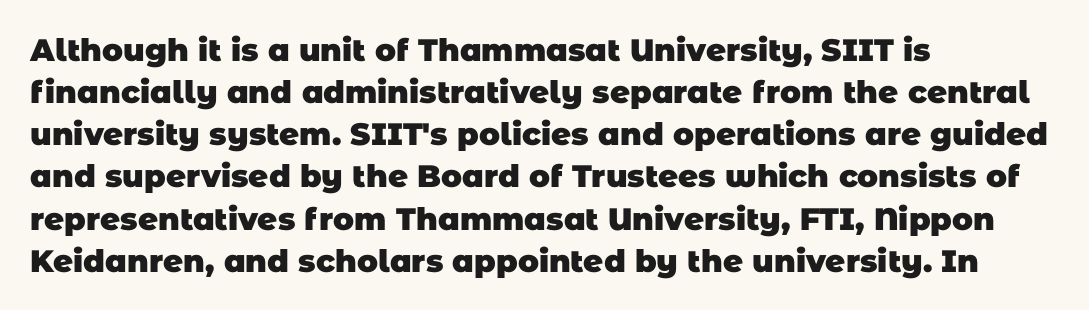
The baseline area is clear. Regarding serifs, this sample does without them. The gaps between neighbouring characters are ordinary and unremarkable. Where is the straight margin? On the left. Spacing verdict: proportional, widths tailored to each character.
